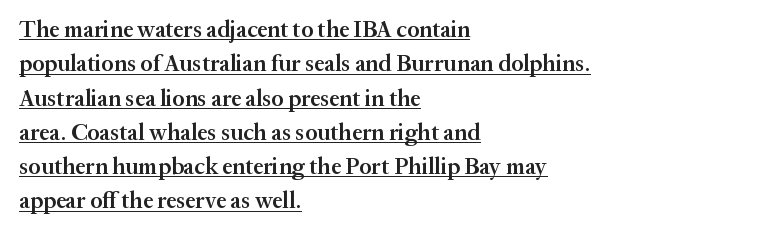
The image shows 23 px text type, upright; set left-aligned, normal line spacing (1.49x), normal letter spacing, underlined.
